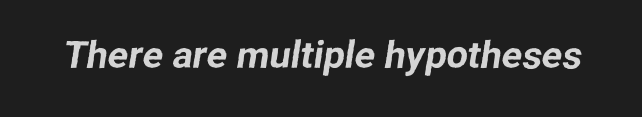
Q: Is the typeface a serif or a sans-serif typeface? A: Sans-serif.
Q: Is the text underlined? A: No.
Q: Is the spacing between letters normal or unusually wide? A: Normal.
Q: Width (condensed, normal, or wide)? A: Normal.
Q: Stroke contrast? A: Low.
Q: x-height? A: Medium.
Q: Monospaced? A: No.
